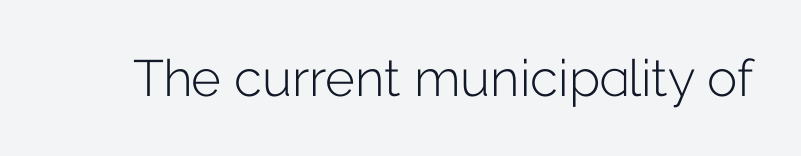
Underline: absent. Nothing heavy about these letters — not bold at all. The letters sit at their default tracking, neither squeezed nor spread. Looks like regular typesetting: each glyph gets only the width it needs. The lettering holds an erect, upright posture throughout.
